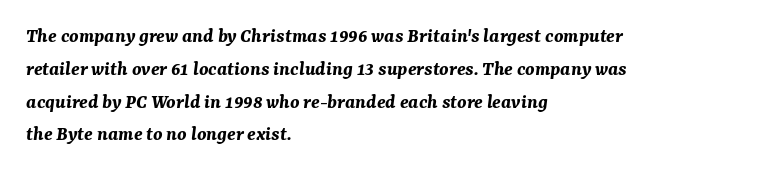
The lines in this sample share a left origin and differ only in where they stop. Characters follow at the spacing the type designer built in. Letters rest on an invisible, unmarked baseline. Rows of type keep a routine distance in the vertical direction. This is heavy type, rendered in bold.
